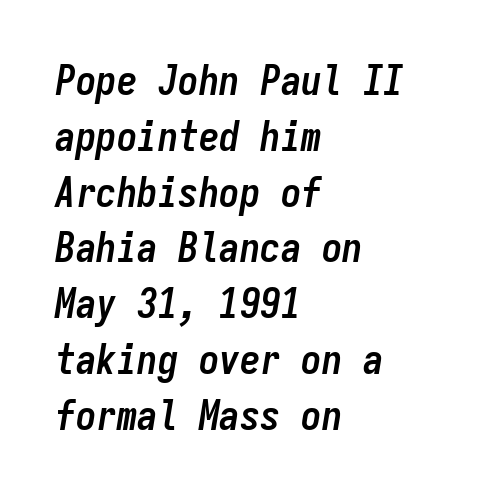
Spacing verdict: monospaced, one width for all characters. Notice how the passage keeps a crisp vertical edge on the left only. A typesetter would mark this as italic. Between one letter and the next there's only the usual sliver of space. Strokes here are thick enough to call this a true bold.
